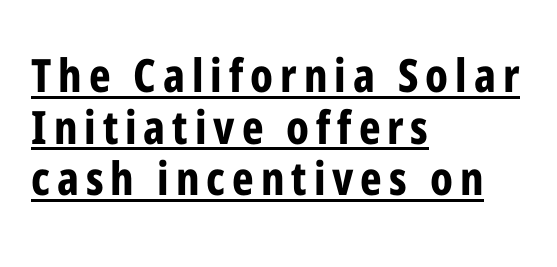
Q: Is the text bold? A: Yes.
Q: Is the text italic (slanted)? A: No, it is upright.
Q: Is the typeface a serif or a sans-serif typeface? A: Sans-serif.
Q: Is the text underlined? A: Yes.
Q: How is the paragraph aligned? A: Left-aligned.
Q: Is the spacing between lines tight, normal or loose? A: Tight.
Q: Width (condensed, normal, or wide)? A: Condensed.
Q: Stroke contrast? A: Low.
Q: x-height? A: Medium.
Q: Monospaced? A: No.
